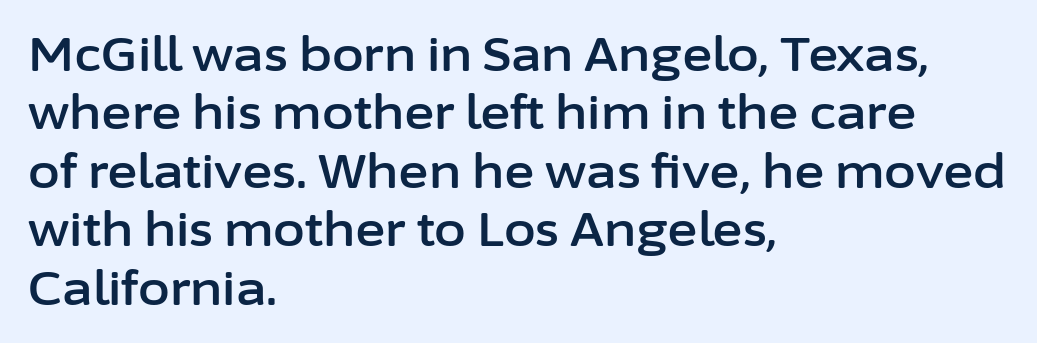
Notice how the stems are strictly vertical — no italics here. Regarding leading, the lines here are spaced in the standard way. Does the type have serifs? No, each stem ends abruptly. Only glyphs here, with clear space below each row. Is the letter spacing exaggerated? No — it looks like the ordinary default. Caption: multi-line text, flush left, ragged right.
